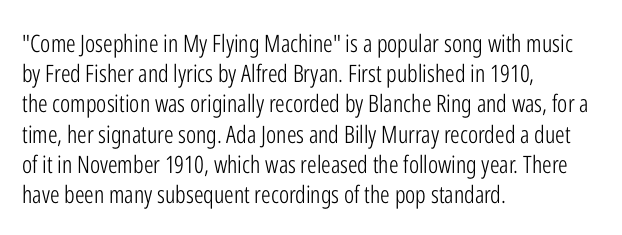
The image shows 24 px text type, upright; set left-aligned, normal line spacing (1.26x), normal letter spacing, not underlined.
